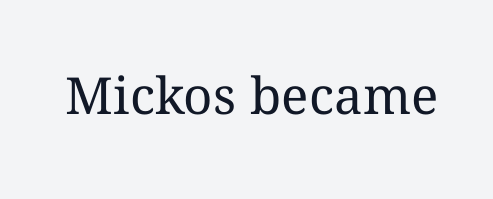
Q: Is the text bold? A: No.
Q: Is the text italic (slanted)? A: No, it is upright.
Q: Is the text underlined? A: No.
Q: Is the spacing between letters normal or unusually wide? A: Normal.
Q: Width (condensed, normal, or wide)? A: Normal.
Q: Stroke contrast? A: Medium.
Q: x-height? A: Medium.
Q: Monospaced? A: No.
